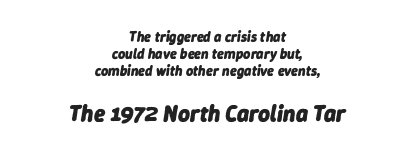
Q: Is the text bold? A: Yes.
Q: Is the text italic (slanted)? A: Yes, it leans right by about 9 degrees.
Q: Is the text underlined? A: No.
Q: How is the paragraph aligned? A: Centered.
Q: Is the spacing between letters normal or unusually wide? A: Normal.
Q: Which block of text is set in a larger size, the first (top) or the second (bottom)? A: The second (bottom) one.
